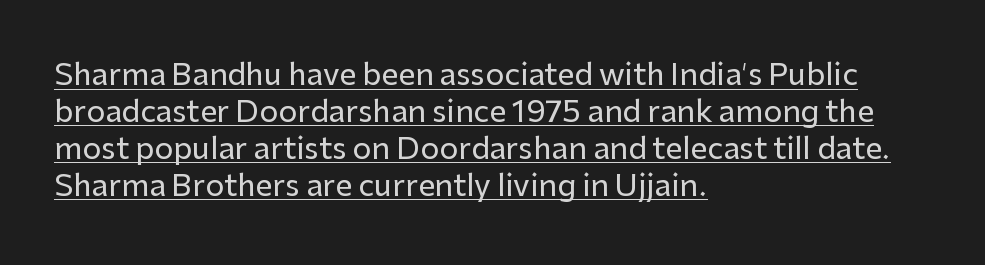
The image shows 30 px sans-serif type, upright; set left-aligned, line spacing 1.23x, normal letter spacing, underlined; low stroke contrast and a medium x-height.
